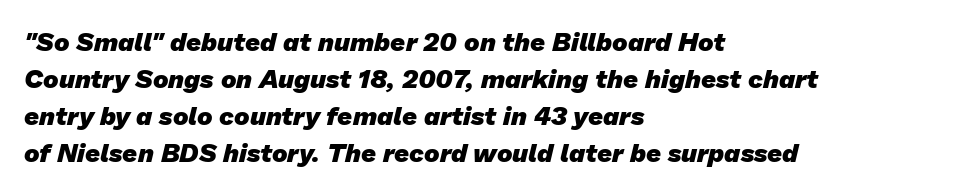
Q: Is the text bold? A: Yes.
Q: Is the text underlined? A: No.
Q: How is the paragraph aligned? A: Left-aligned.
Q: Is the spacing between letters normal or unusually wide? A: Normal.
Q: Is the spacing between lines tight, normal or loose? A: Normal.
